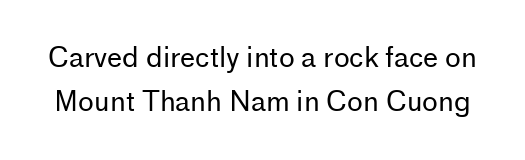
{"italic": "no", "bold": "no", "underline": "no", "line_spacing": "normal", "line_spacing_ratio": 1.62, "letter_spacing": "normal", "letter_spacing_em": 0.0, "glyph_px": 27}
